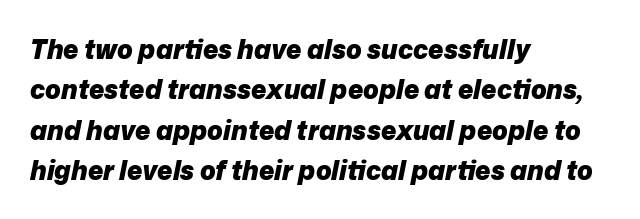
The image shows 26 px bold type, italic (leaning right); set left-aligned, normal line spacing (1.55x), normal letter spacing, not underlined.
